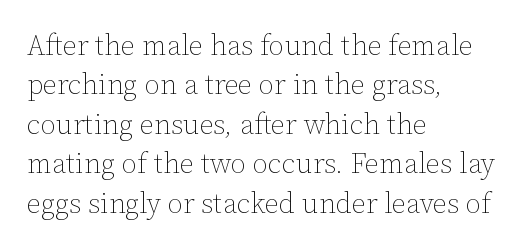
Q: Is the text bold? A: No.
Q: Is the text italic (slanted)? A: No, it is upright.
Q: Is the text underlined? A: No.
Q: How is the paragraph aligned? A: Left-aligned.
Q: Is the spacing between letters normal or unusually wide? A: Normal.
Q: Is the spacing between lines tight, normal or loose? A: Normal.
Q: Width (condensed, normal, or wide)? A: Normal.
Q: Stroke contrast? A: Low.
Q: x-height? A: Medium.
Q: Monospaced? A: No.
